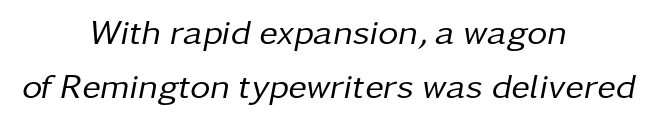
{"italic": "yes", "lean": "right", "slant_degrees": 11, "bold": "no", "weight": "regular", "width": "normal", "stroke_contrast": "low", "x_height": "medium", "monospaced": "no", "underline": "no", "align": "center", "line_spacing": "normal", "line_spacing_ratio": 1.55, "letter_spacing": "normal", "letter_spacing_em": 0.0, "glyph_px": 35}
